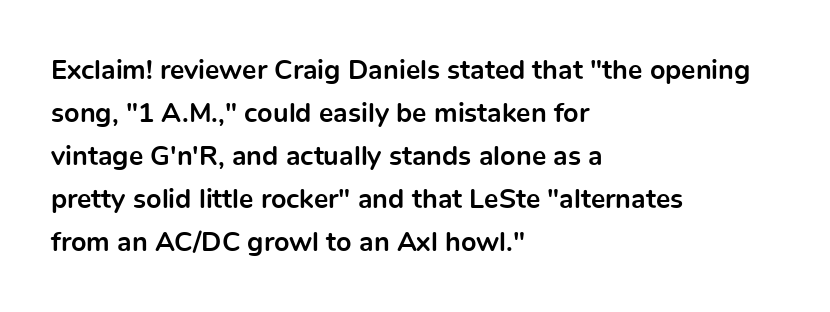
Q: Is the text bold? A: Yes.
Q: Is the text italic (slanted)? A: No, it is upright.
Q: Is the text underlined? A: No.
Q: How is the paragraph aligned? A: Left-aligned.
Q: Is the spacing between letters normal or unusually wide? A: Normal.
Q: Is the spacing between lines tight, normal or loose? A: Normal.
